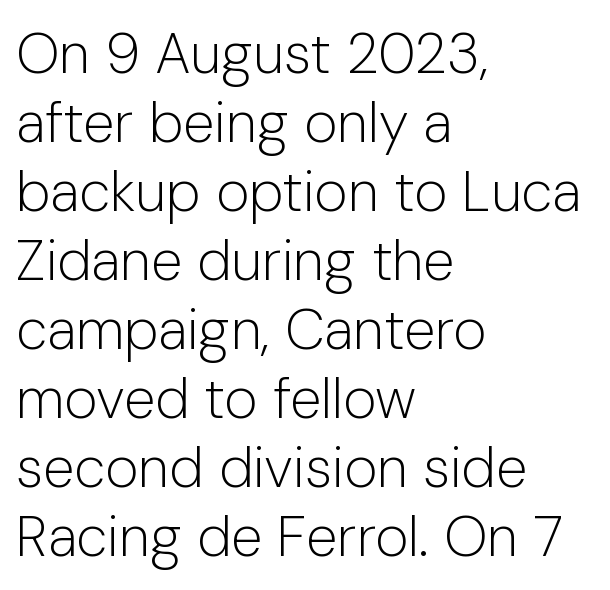
Q: Is the text bold? A: No.
Q: Is the text italic (slanted)? A: No, it is upright.
Q: Is the typeface a serif or a sans-serif typeface? A: Sans-serif.
Q: Is the text underlined? A: No.
Q: How is the paragraph aligned? A: Left-aligned.
Q: Is the spacing between letters normal or unusually wide? A: Normal.
Q: Width (condensed, normal, or wide)? A: Normal.
Q: Stroke contrast? A: Low.
Q: x-height? A: Medium.
Q: Monospaced? A: No.
